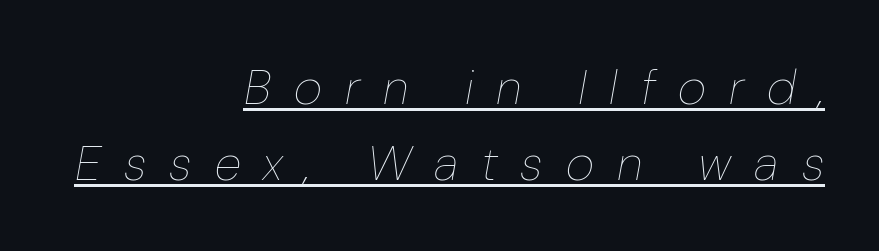
Q: Is the text bold? A: No.
Q: Is the text italic (slanted)? A: Yes, it leans right by about 10 degrees.
Q: Is the text underlined? A: Yes.
Q: How is the paragraph aligned? A: Right-aligned.
Q: Is the spacing between letters normal or unusually wide? A: Unusually wide.
Q: Is the spacing between lines tight, normal or loose? A: Normal.
Q: Width (condensed, normal, or wide)? A: Normal.
Q: Stroke contrast? A: Low.
Q: x-height? A: Medium.
Q: Monospaced? A: No.
